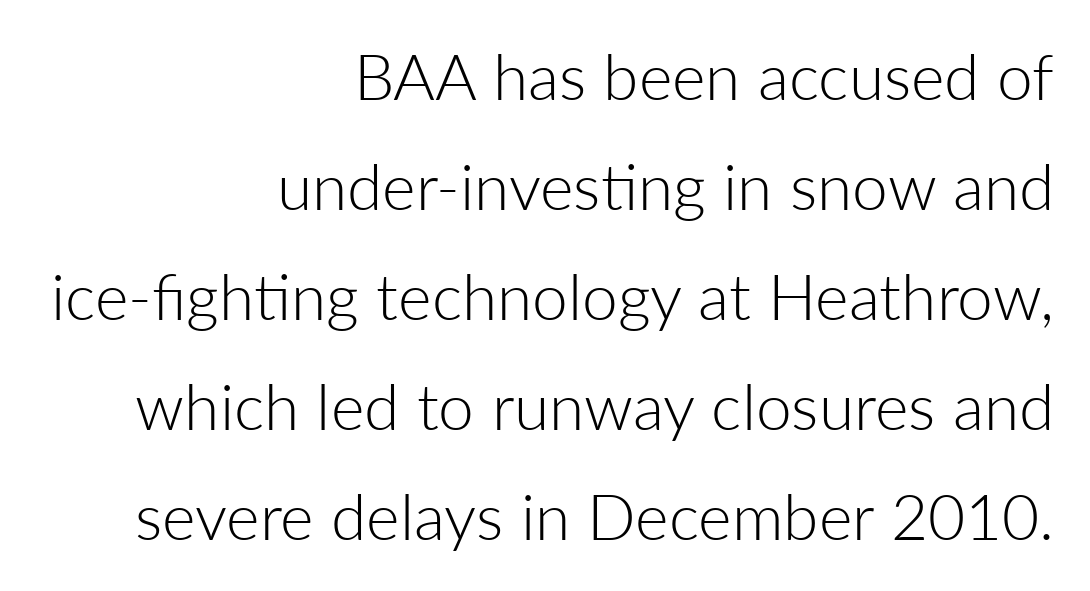
Q: Is the text bold? A: No.
Q: Is the text italic (slanted)? A: No, it is upright.
Q: Is the typeface a serif or a sans-serif typeface? A: Sans-serif.
Q: Is the text underlined? A: No.
Q: How is the paragraph aligned? A: Right-aligned.
Q: Is the spacing between letters normal or unusually wide? A: Normal.
Q: Width (condensed, normal, or wide)? A: Normal.
Q: Stroke contrast? A: Low.
Q: x-height? A: Medium.
Q: Monospaced? A: No.
